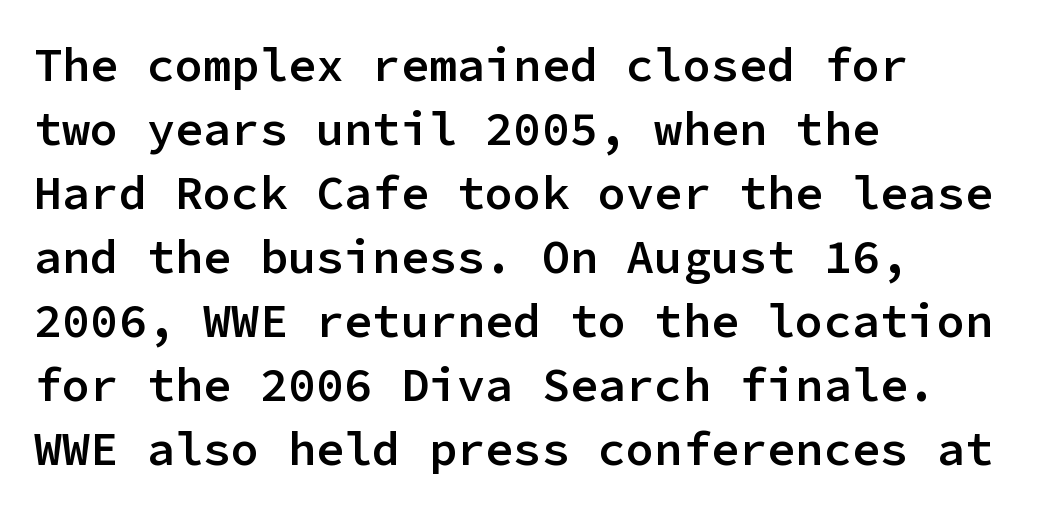
Q: Is the text bold? A: Semi-bold.
Q: Is the text italic (slanted)? A: No, it is upright.
Q: Is the typeface a serif or a sans-serif typeface? A: Sans-serif.
Q: Is the text underlined? A: No.
Q: How is the paragraph aligned? A: Left-aligned.
Q: Is the spacing between letters normal or unusually wide? A: Normal.
Q: Is the spacing between lines tight, normal or loose? A: Normal.
Q: Width (condensed, normal, or wide)? A: Normal.
Q: Stroke contrast? A: Low.
Q: x-height? A: Medium.
Q: Monospaced? A: Yes.
